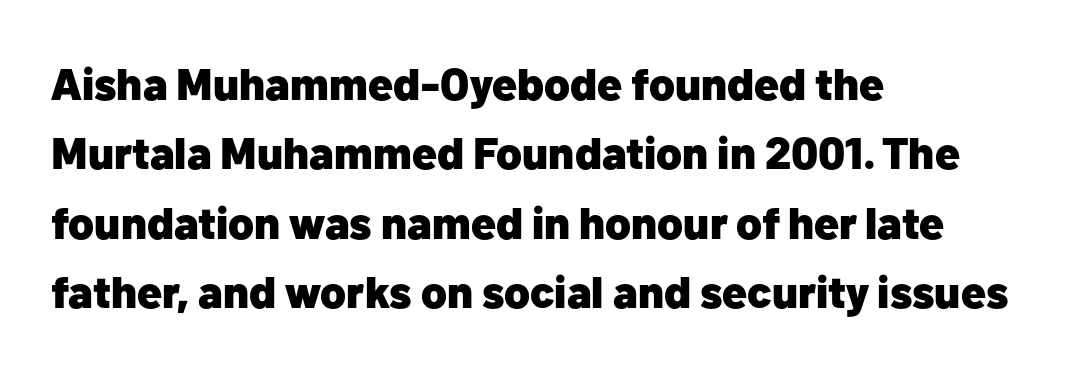
The image shows 45 px heavy sans-serif type, upright; set left-aligned, normal line spacing (1.54x), normal letter spacing, not underlined; low stroke contrast and a medium x-height.
